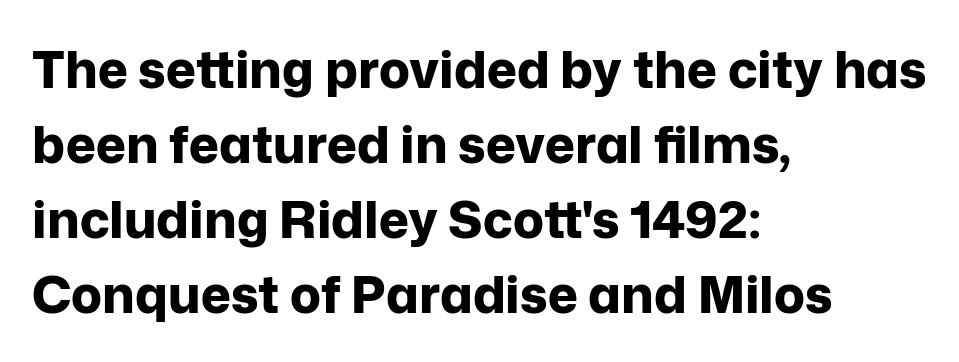
Q: Is the text bold? A: Yes.
Q: Is the text italic (slanted)? A: No, it is upright.
Q: Is the typeface a serif or a sans-serif typeface? A: Sans-serif.
Q: Is the text underlined? A: No.
Q: How is the paragraph aligned? A: Left-aligned.
Q: Is the spacing between letters normal or unusually wide? A: Normal.
Q: Is the spacing between lines tight, normal or loose? A: Normal.
Q: Width (condensed, normal, or wide)? A: Normal.
Q: Stroke contrast? A: Low.
Q: x-height? A: Medium.
Q: Monospaced? A: No.
